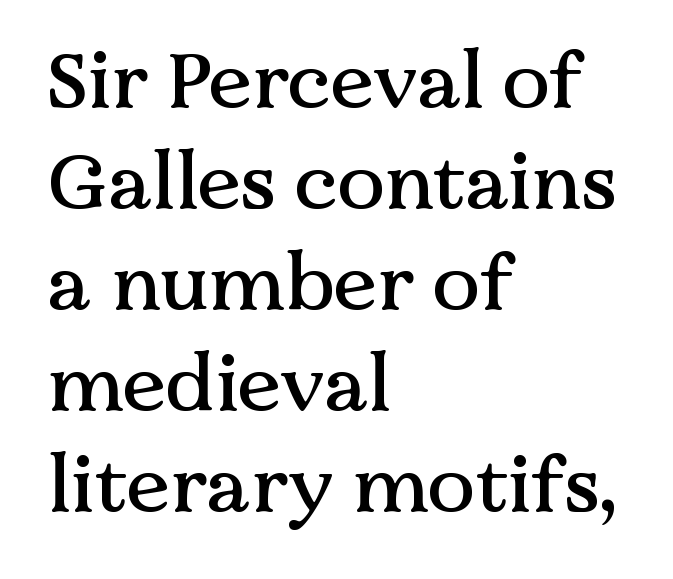
These lines are set flush left with a ragged right edge. A typesetter would call this zero additional tracking. These lines are composed in type with serifs. A typesetter would call this proportional, since set widths differ per character. Each row of text sits above clean, open space. Every stem runs plumb, perpendicular to the baseline.
